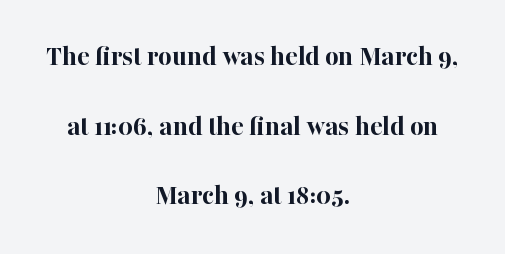
Letterform terminals end in serifs throughout the passage. You'd pick this weight for a headline — it's a proper bold. The space directly below the letters is spotless. The passage shown stacks its lines with a broad gap. This is the regular roman posture of the typeface. Visually the block forms a symmetrical silhouette, jagged on both flanks.
